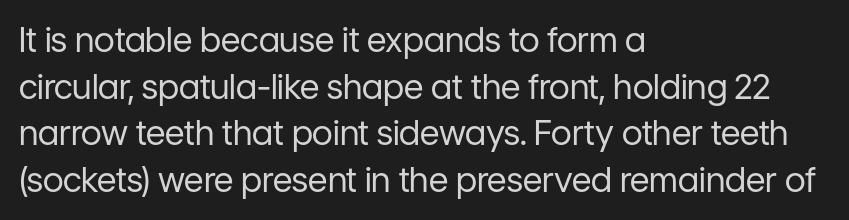
{"serif": "no", "italic": "no", "bold": "no", "weight": "regular", "width": "normal", "stroke_contrast": "low", "x_height": "medium", "monospaced": "no", "underline": "no", "align": "left", "line_spacing": "normal", "line_spacing_ratio": 1.37, "letter_spacing": "normal", "letter_spacing_em": 0.0, "glyph_px": 34}
